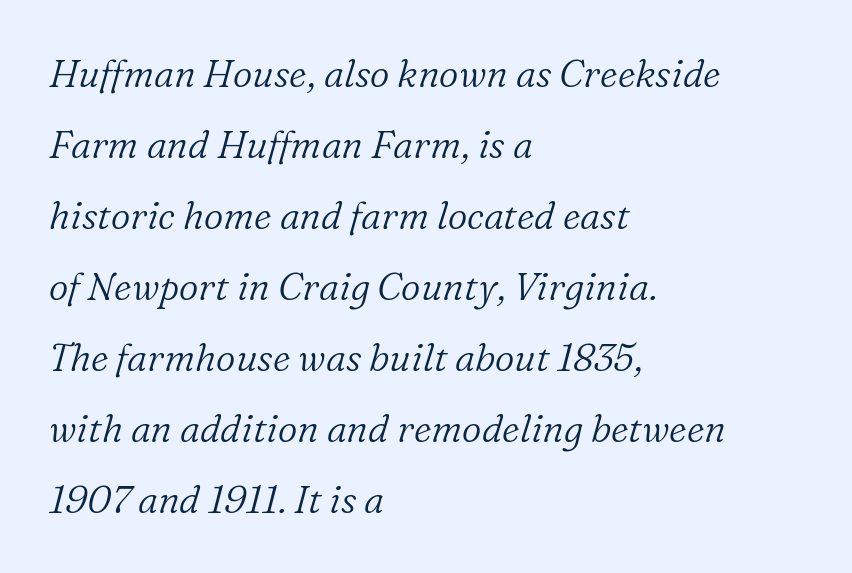
{"serif": "yes", "italic": "yes", "lean": "right", "slant_degrees": 16, "bold": "no", "weight": "light", "width": "normal", "stroke_contrast": "low", "x_height": "medium", "monospaced": "no", "underline": "no", "align": "left", "line_spacing_ratio": 1.87, "letter_spacing": "normal", "letter_spacing_em": 0.0, "glyph_px": 38}
